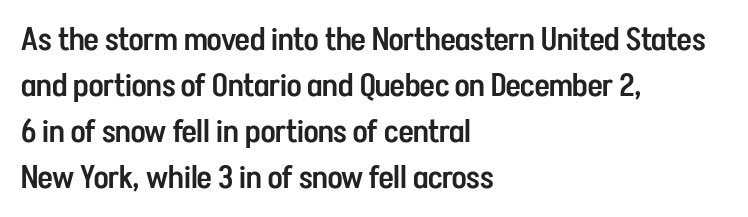
The image shows 32 px semibold, condensed sans-serif type, upright; set left-aligned, normal line spacing (1.44x), normal letter spacing, not underlined; low stroke contrast and a medium x-height.
